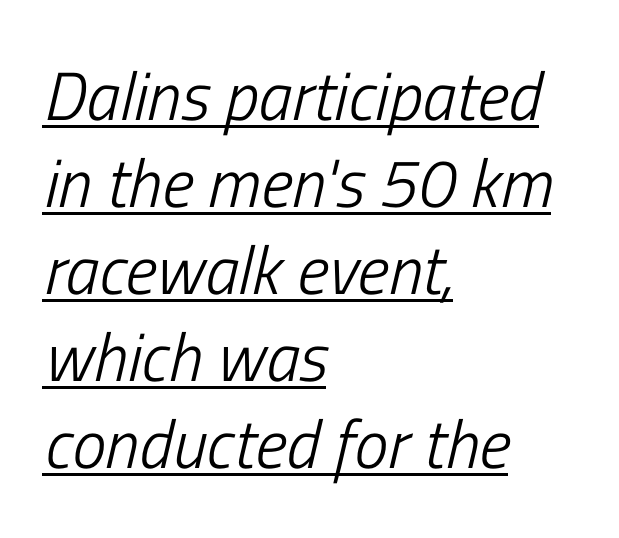
The image shows 68 px light, condensed type, italic (leaning right); set left-aligned, normal line spacing (1.28x), normal letter spacing, underlined; low stroke contrast and a medium x-height.
